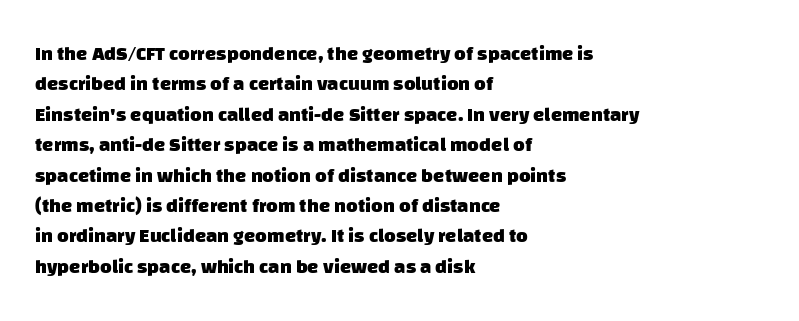
{"bold": "yes", "underline": "no", "align": "left", "line_spacing": "normal", "line_spacing_ratio": 1.52, "letter_spacing": "normal", "letter_spacing_em": 0.0, "glyph_px": 20}
